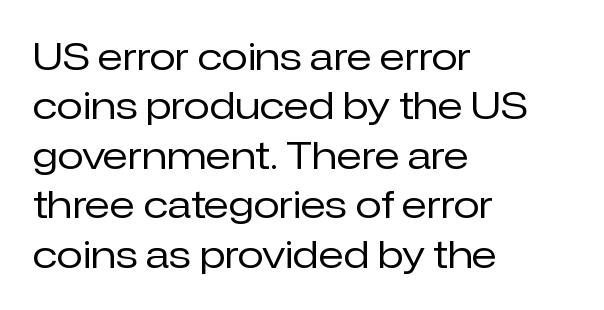
A typesetter would call this zero additional tracking. Does the lettering tilt? It doesn't — this is upright. Vertical spacing — default. Look at the bottom of the vertical strokes: they stop flat, with no serifs.
